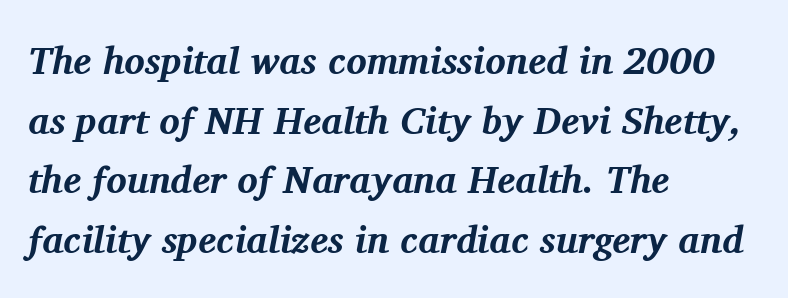
Q: Is the text bold? A: Yes.
Q: Is the text italic (slanted)? A: Yes, it leans right by about 11 degrees.
Q: Is the typeface a serif or a sans-serif typeface? A: Serif.
Q: Is the text underlined? A: No.
Q: How is the paragraph aligned? A: Left-aligned.
Q: Is the spacing between letters normal or unusually wide? A: Normal.
Q: Is the spacing between lines tight, normal or loose? A: Normal.
Q: Width (condensed, normal, or wide)? A: Normal.
Q: Stroke contrast? A: Medium.
Q: x-height? A: Medium.
Q: Monospaced? A: No.
